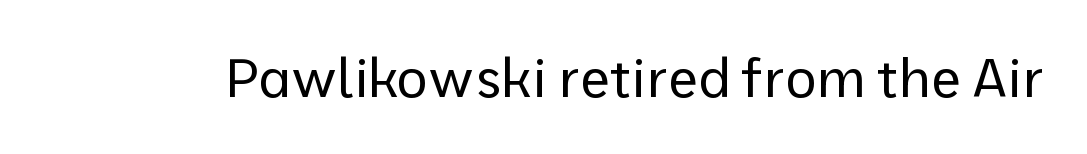
I'd call this a sans setting — the letters go barefoot. You could not count columns in this text — the font is proportionally spaced. No italicization has been applied; the sample stays upright. Is the stroke heavy? The answer is a plain regular-or-lighter.
